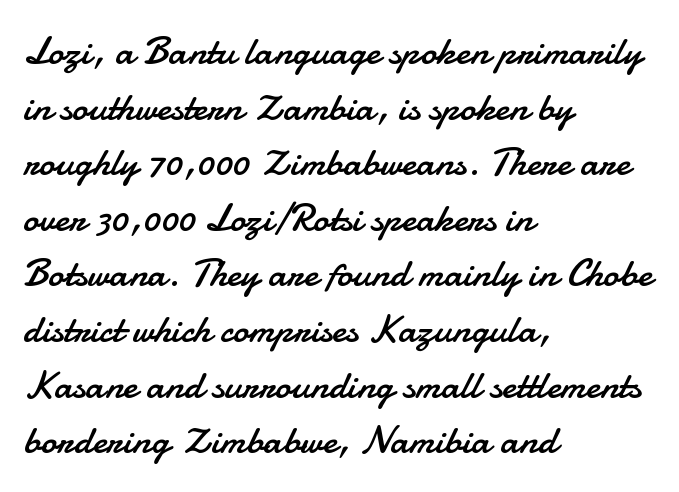
The image shows 40 px regular-weight sans-serif type; set left-aligned, normal line spacing (1.39x), normal letter spacing, not underlined; low stroke contrast and a small x-height.
